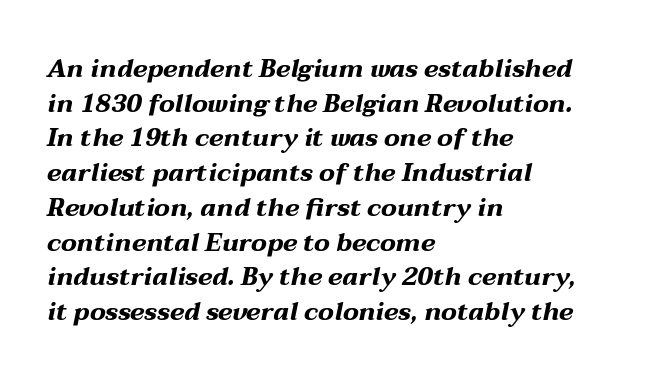
The axis of the letterforms is tilted away from vertical. In terms of letterspacing, this is plain default setting. Leading: standard. Is the block centered? No — it sits flush against the left margin. Has an underline been added? It has not.
